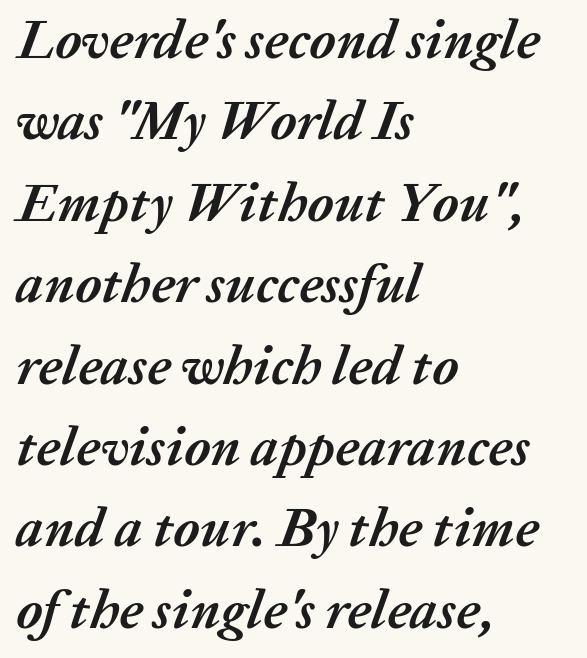
Q: Is the text bold? A: Yes.
Q: Is the text italic (slanted)? A: Yes, it leans right by about 20 degrees.
Q: Is the text underlined? A: No.
Q: How is the paragraph aligned? A: Left-aligned.
Q: Is the spacing between letters normal or unusually wide? A: Normal.
Q: Is the spacing between lines tight, normal or loose? A: Normal.
Q: Width (condensed, normal, or wide)? A: Normal.
Q: Stroke contrast? A: Medium.
Q: x-height? A: Medium.
Q: Monospaced? A: No.
